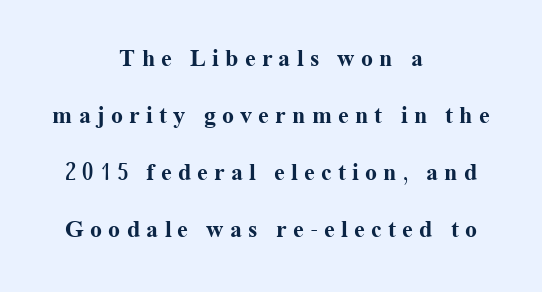
The image shows 24 px bold type, upright; set centered, loose line spacing (2.38x), unusually wide letter spacing (+0.26 em), not underlined.
